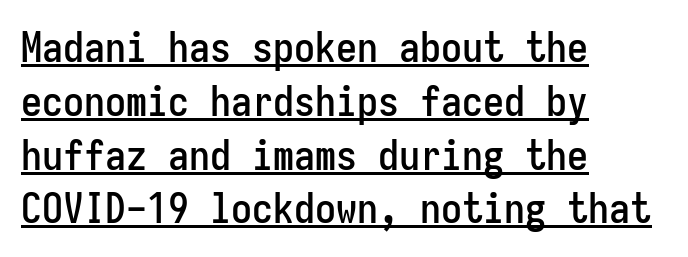
Q: Is the text italic (slanted)? A: No, it is upright.
Q: Is the typeface a serif or a sans-serif typeface? A: Sans-serif.
Q: Is the text underlined? A: Yes.
Q: How is the paragraph aligned? A: Left-aligned.
Q: Is the spacing between letters normal or unusually wide? A: Normal.
Q: Is the spacing between lines tight, normal or loose? A: Normal.
Q: Width (condensed, normal, or wide)? A: Condensed.
Q: Stroke contrast? A: Low.
Q: x-height? A: Medium.
Q: Monospaced? A: Yes.
